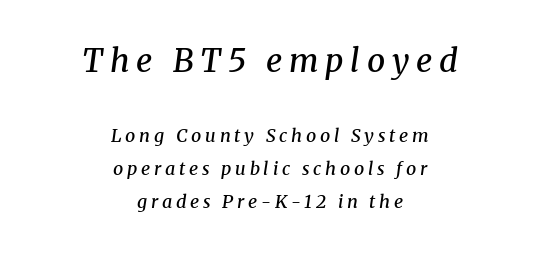
{"serif": "yes", "italic": "yes", "lean": "right", "slant_degrees": 8, "bold": "semi", "weight": "semibold", "width": "normal", "stroke_contrast": "medium", "x_height": "medium", "monospaced": "no", "underline": "no", "align": "center", "line_spacing_ratio": 1.83, "letter_spacing": "wide", "letter_spacing_em": 0.21, "larger_block": "first", "size_ratio": 1.78, "glyph_px": 32}
